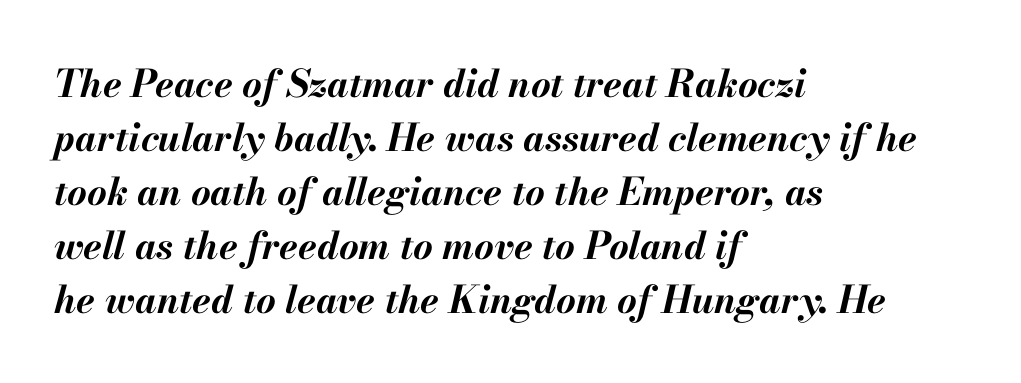
{"italic": "yes", "lean": "right", "slant_degrees": 13, "bold": "yes", "weight": "bold", "width": "normal", "stroke_contrast": "medium", "x_height": "small", "monospaced": "no", "underline": "no", "align": "left", "line_spacing": "normal", "line_spacing_ratio": 1.42, "letter_spacing": "normal", "letter_spacing_em": 0.0, "glyph_px": 38}
